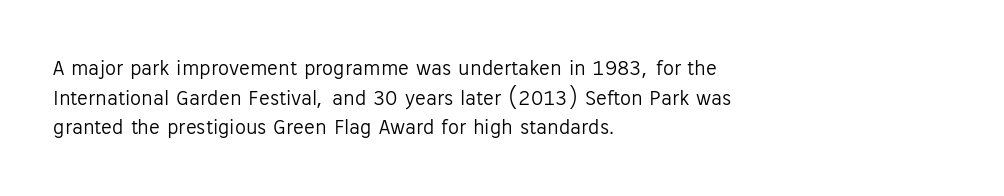
{"italic": "no", "bold": "no", "underline": "no", "align": "left", "line_spacing": "normal", "line_spacing_ratio": 1.35, "letter_spacing": "normal", "letter_spacing_em": 0.0, "glyph_px": 22}
